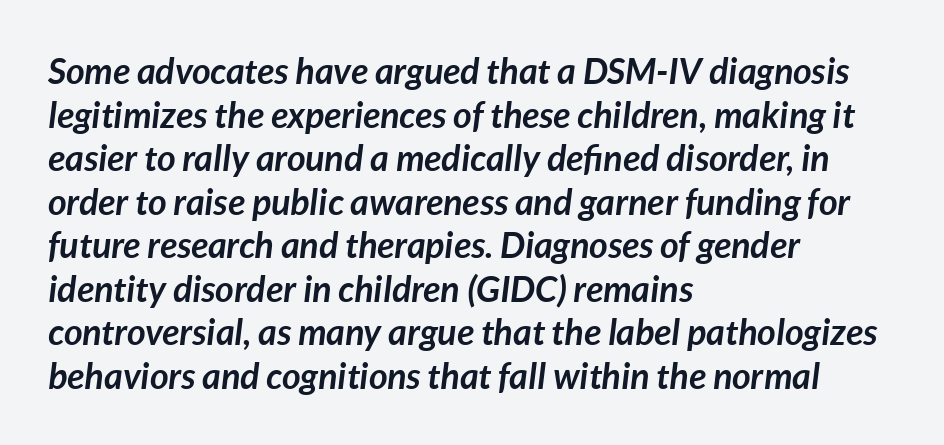
{"italic": "yes", "lean": "right", "slant_degrees": 7, "bold": "yes", "weight": "semibold", "width": "normal", "stroke_contrast": "low", "x_height": "medium", "monospaced": "no", "underline": "no", "align": "left", "line_spacing_ratio": 1.21, "letter_spacing": "normal", "letter_spacing_em": 0.0, "glyph_px": 36}
